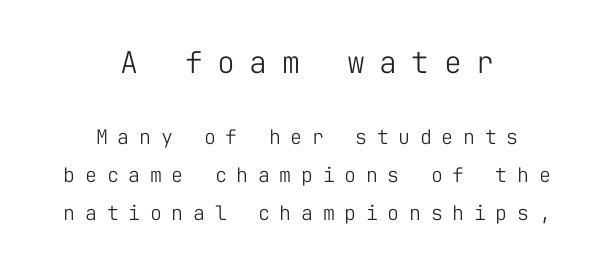
The image shows 30 px light sans-serif type, upright, monospaced; set centered, loose line spacing (1.9x), unusually wide letter spacing (+0.48 em), not underlined; the first (top) block is 1.5x larger; low stroke contrast and a medium x-height.
